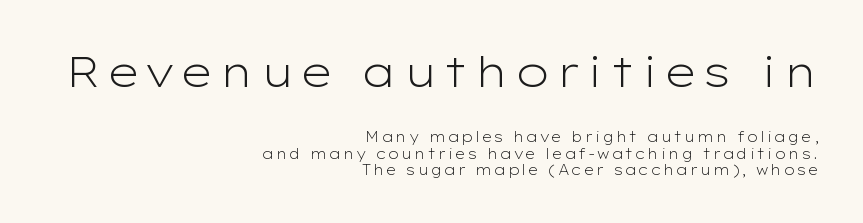
Q: Is the text bold? A: No.
Q: Is the text italic (slanted)? A: No, it is upright.
Q: Is the typeface a serif or a sans-serif typeface? A: Sans-serif.
Q: Is the text underlined? A: No.
Q: How is the paragraph aligned? A: Right-aligned.
Q: Which block of text is set in a larger size, the first (top) or the second (bottom)? A: The first (top) one.
Q: Width (condensed, normal, or wide)? A: Wide.
Q: Stroke contrast? A: Low.
Q: x-height? A: Medium.
Q: Monospaced? A: No.
